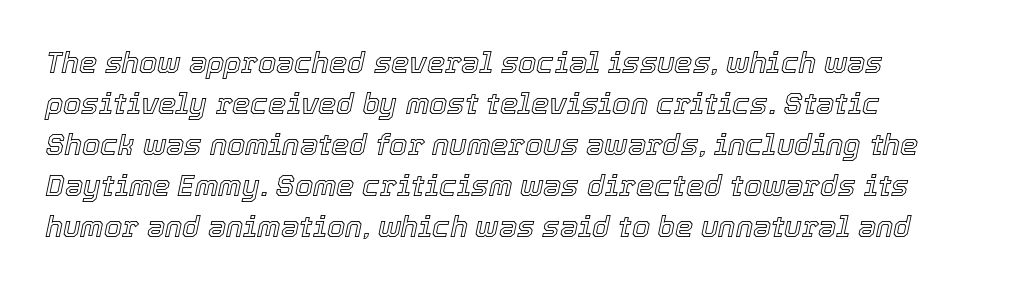
Q: Is the text italic (slanted)? A: Yes, it leans right by about 12 degrees.
Q: Is the text underlined? A: No.
Q: Is the spacing between letters normal or unusually wide? A: Normal.
Q: Is the spacing between lines tight, normal or loose? A: Normal.
Q: Width (condensed, normal, or wide)? A: Normal.
Q: x-height? A: Medium.
Q: Monospaced? A: No.
